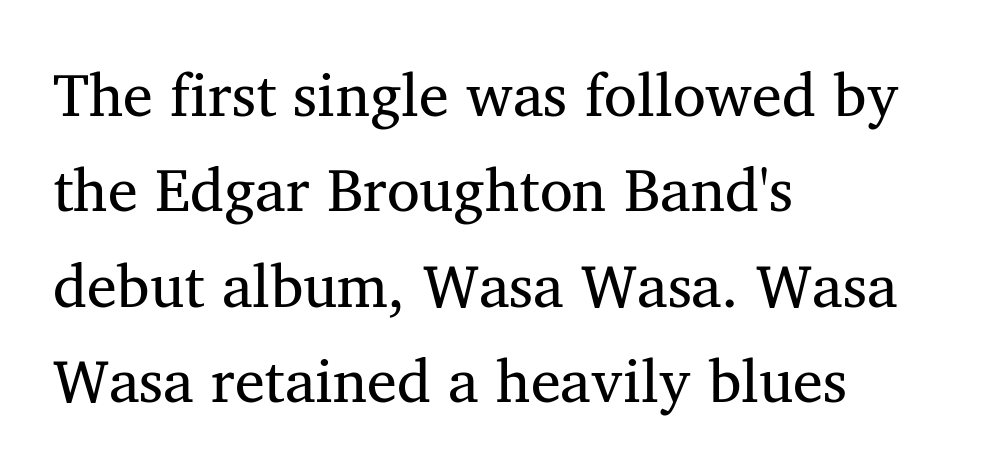
These lines were composed using upright roman letters. Each stroke keeps to a modest, everyday thickness or less. Note: serifs present on the glyphs. Decoration check: the copy has no underline. Tracking value appears to be zero — textbook default spacing. Looks like regular typesetting: each glyph gets only the width it needs.
